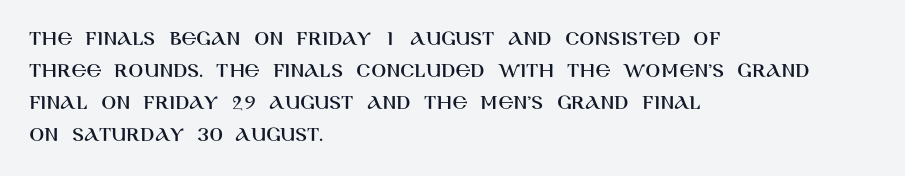
These lines were composed using upright roman letters. If you drew a ruler down the left edge, every line would touch it. In terms of leading, this rendering sits right in the middle. These lines keep a tight, regular rhythm from letter to letter. The glyphs are unaccompanied by any horizontal stroke below them.
